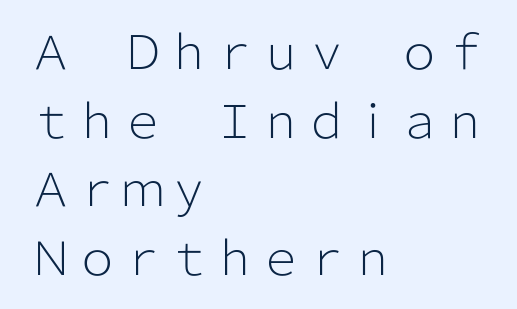
Q: Is the text bold? A: No.
Q: Is the text italic (slanted)? A: No, it is upright.
Q: Is the typeface a serif or a sans-serif typeface? A: Sans-serif.
Q: Is the text underlined? A: No.
Q: How is the paragraph aligned? A: Left-aligned.
Q: Is the spacing between letters normal or unusually wide? A: Normal.
Q: Is the spacing between lines tight, normal or loose? A: Normal.
Q: Width (condensed, normal, or wide)? A: Normal.
Q: Stroke contrast? A: Low.
Q: x-height? A: Medium.
Q: Monospaced? A: No.
